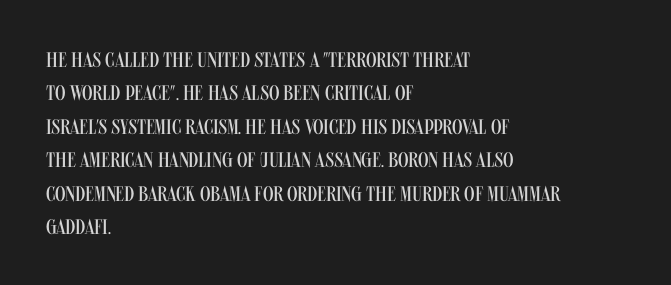
How would I describe the line gaps? Plain and ordinary. Weight: in the light-to-regular range. The type is set solid horizontally, with unmodified tracking. The lines are quadded left.
